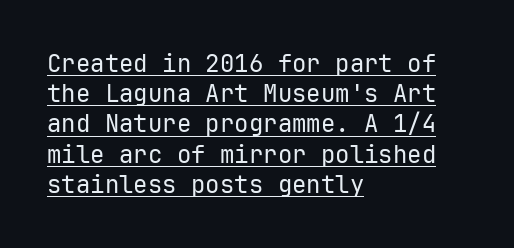
Interline gaps are of average width in this sample. The letterforms sit at book weight or below. Notice how the passage keeps a crisp vertical edge on the left only. Caption: lettering with a line underneath.
